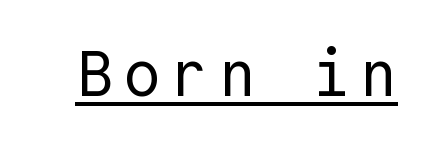
The image shows 63 px regular-weight sans-serif type, upright, monospaced; set underlined; a medium x-height.
